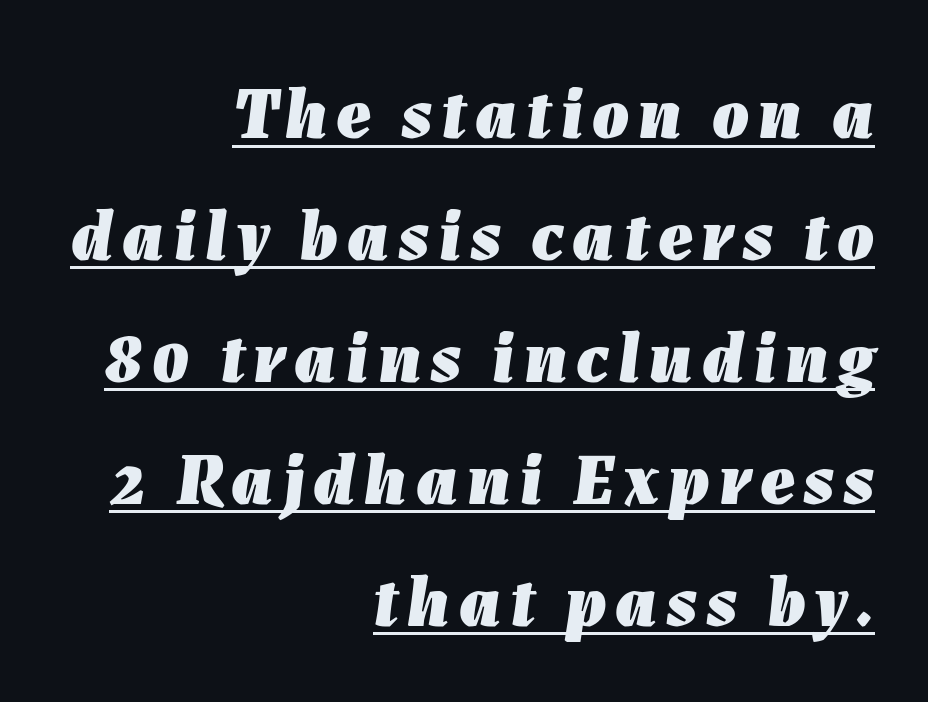
Visually the block forms a straight wall on the right and a jagged coastline on the left. The typography opts for an oblique posture over an upright one. Do the characters align in a grid? No, the font is proportional. In designer terms, the underline attribute is active on this setting. The lines sit at an ordinary, default distance from one another.
